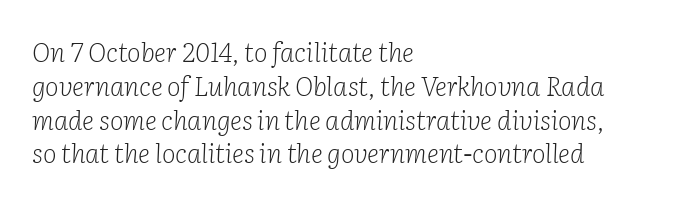
The image shows 26 px text type, italic (leaning right); set left-aligned, normal line spacing (1.3x), normal letter spacing, not underlined.
